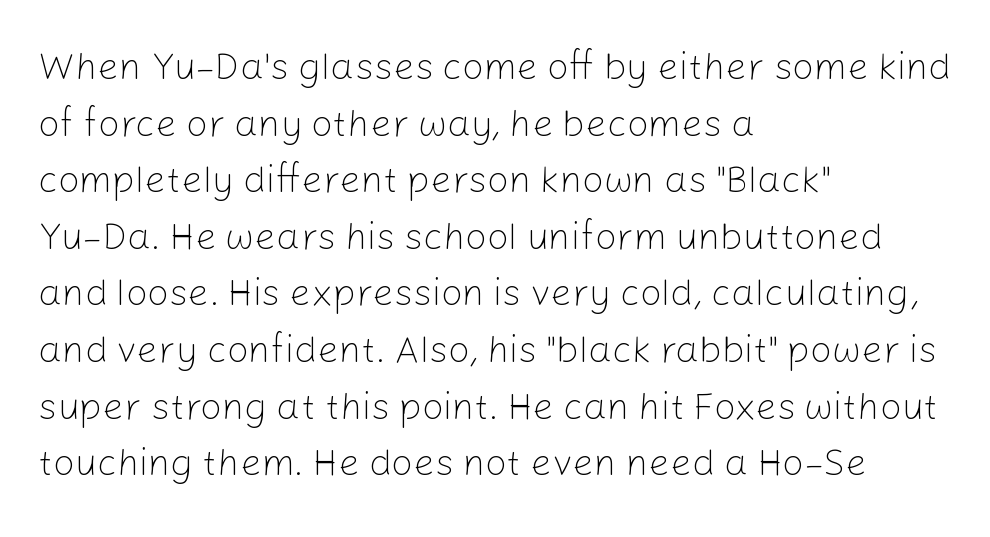
{"serif": "no", "italic": "no", "bold": "no", "weight": "light", "width": "normal", "stroke_contrast": "low", "x_height": "medium", "monospaced": "no", "underline": "no", "align": "left", "line_spacing": "normal", "line_spacing_ratio": 1.49, "letter_spacing": "normal", "letter_spacing_em": 0.0, "glyph_px": 38}
